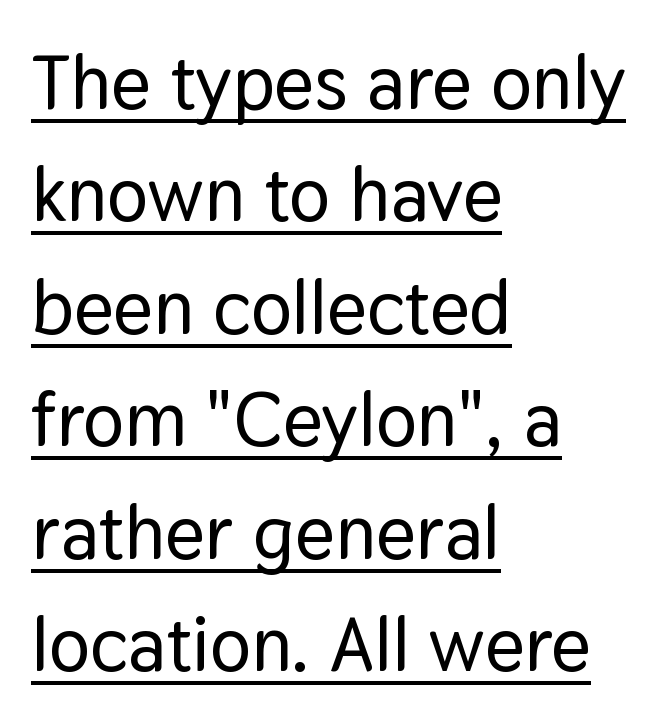
The image shows 77 px sans-serif type, upright; set left-aligned, normal line spacing (1.46x), normal letter spacing, underlined; low stroke contrast and a medium x-height.
